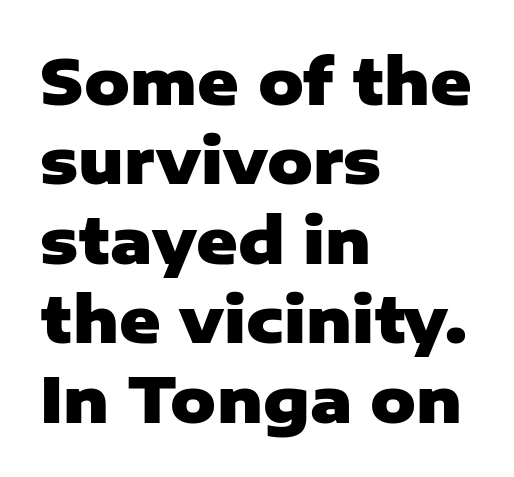
{"serif": "no", "italic": "no", "bold": "yes", "weight": "heavy", "width": "normal", "stroke_contrast": "low", "x_height": "medium", "monospaced": "no", "underline": "no", "align": "left", "line_spacing": "normal", "line_spacing_ratio": 1.26, "letter_spacing": "normal", "letter_spacing_em": 0.0, "glyph_px": 63}
